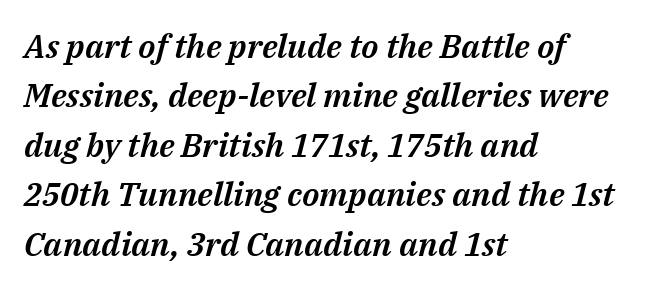
{"italic": "yes", "lean": "right", "slant_degrees": 14, "width": "normal", "stroke_contrast": "medium", "x_height": "medium", "monospaced": "no", "underline": "no", "align": "left", "line_spacing": "normal", "line_spacing_ratio": 1.5, "letter_spacing": "normal", "letter_spacing_em": 0.0, "glyph_px": 33}
